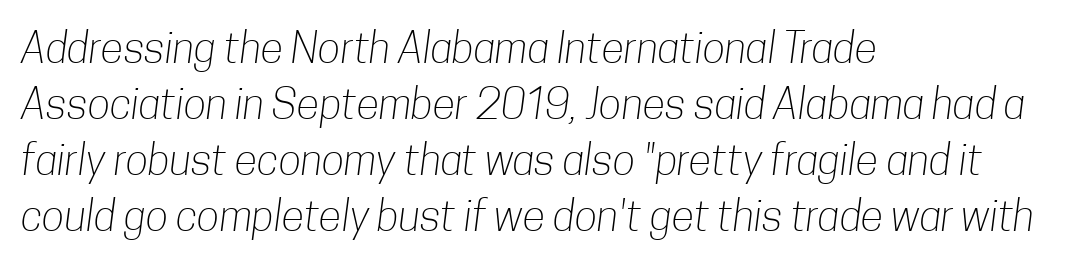
The image shows 42 px light, condensed sans-serif type; set left-aligned, normal line spacing (1.33x), normal letter spacing, not underlined; low stroke contrast and a medium x-height.
